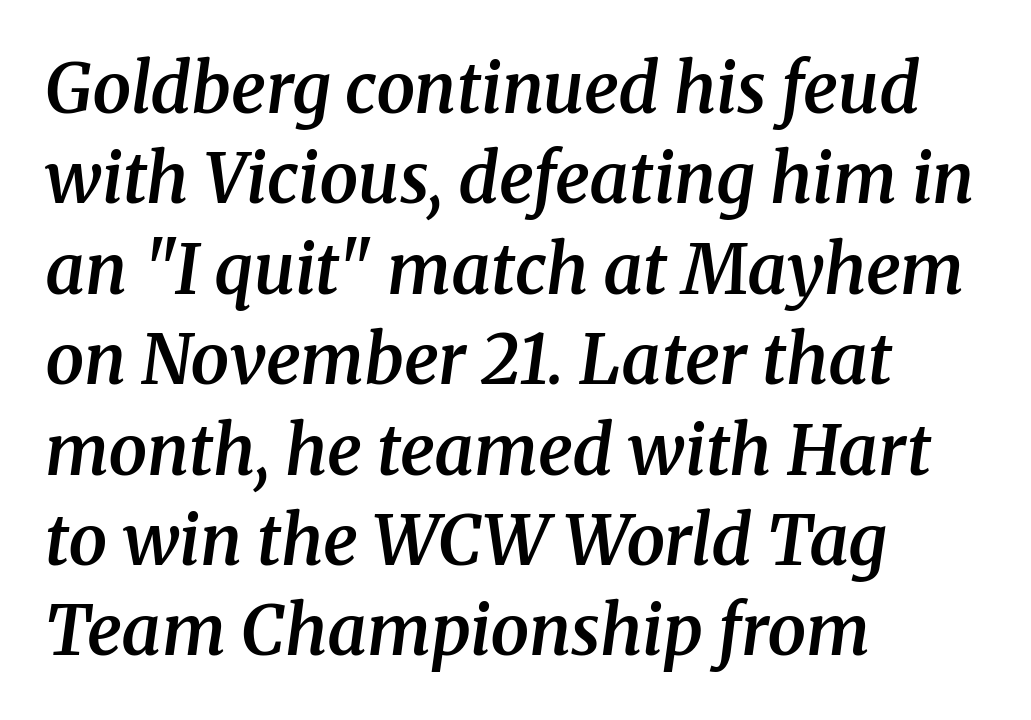
Q: Is the text bold? A: Semi-bold.
Q: Is the text italic (slanted)? A: Yes, it leans right by about 8 degrees.
Q: Is the typeface a serif or a sans-serif typeface? A: Serif.
Q: Is the text underlined? A: No.
Q: How is the paragraph aligned? A: Left-aligned.
Q: Is the spacing between letters normal or unusually wide? A: Normal.
Q: Is the spacing between lines tight, normal or loose? A: Normal.
Q: Width (condensed, normal, or wide)? A: Normal.
Q: Stroke contrast? A: Medium.
Q: x-height? A: Medium.
Q: Monospaced? A: No.
